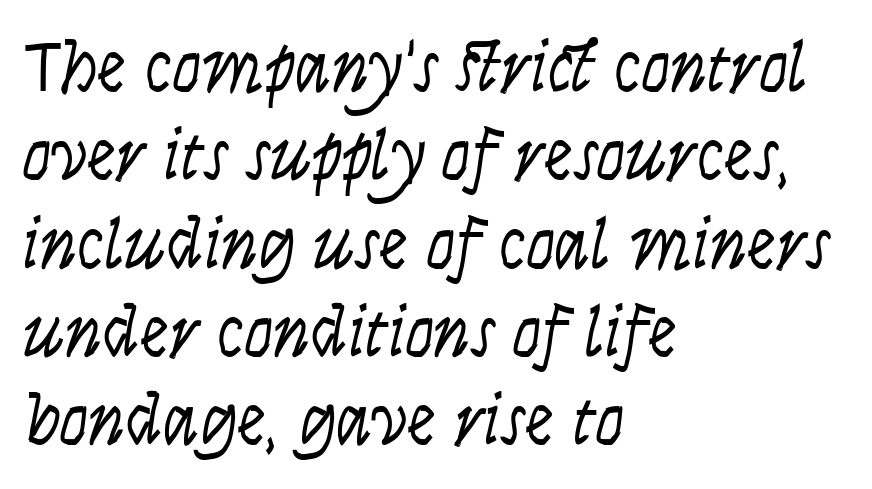
The image shows 73 px light, condensed type, italic (leaning right); set left-aligned, line spacing 1.21x, normal letter spacing, not underlined; low stroke contrast and a large x-height.
